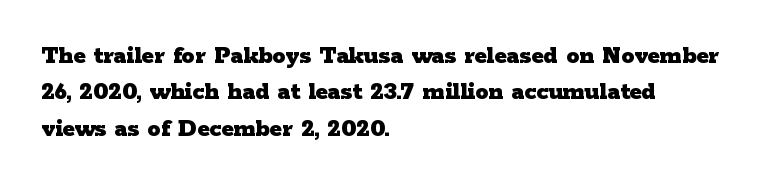
{"italic": "no", "bold": "yes", "underline": "no", "align": "left", "line_spacing": "normal", "line_spacing_ratio": 1.4, "letter_spacing": "normal", "letter_spacing_em": 0.0, "glyph_px": 26}
